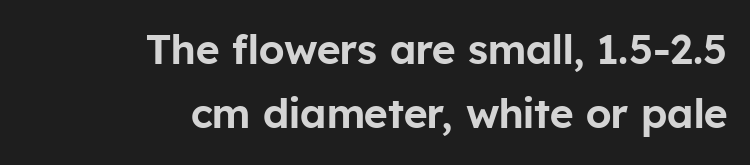
The image shows 41 px sans-serif type, upright; set right-aligned, normal line spacing (1.57x), normal letter spacing, not underlined; low stroke contrast and a medium x-height.
